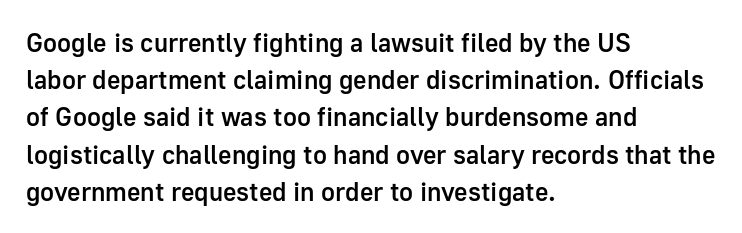
The strokes are fattened partway — semibold, not bold. The rendering uses a moderate line-height, typical for paragraphs. This sample uses plain, unmodified letter spacing. Any mark beneath the type? The region is blank.
